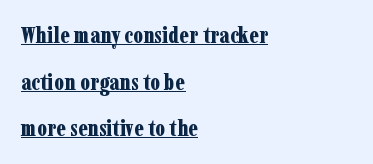
{"italic": "no", "bold": "yes", "underline": "yes", "align": "left", "line_spacing": "loose", "line_spacing_ratio": 2.03, "letter_spacing": "normal", "letter_spacing_em": 0.0, "glyph_px": 23}
